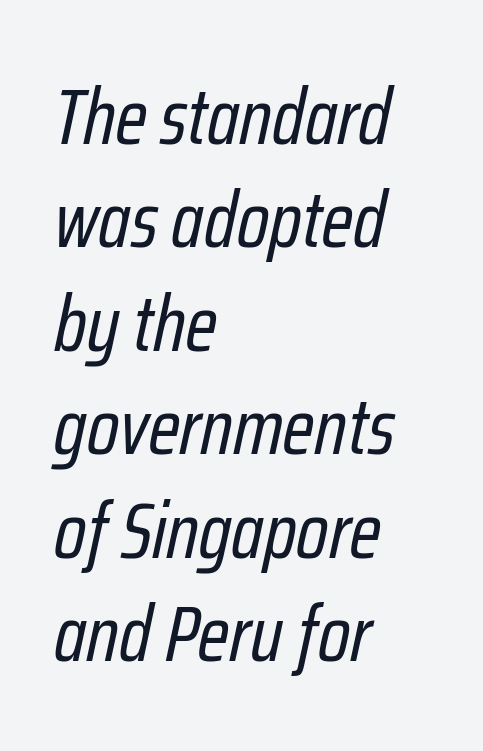
Does the leading feel generous? No, just average. No word sits above an underline. Tracking value appears to be zero — textbook default spacing. The whole block is typeset with a tilt. This reads as an unemphasized weight, regular at the heaviest. Does the copy run flush right? No — it runs flush left.
